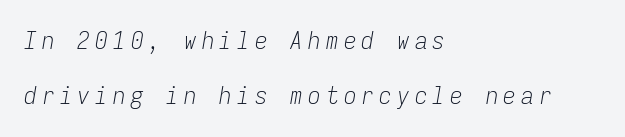
Underline: absent. Observe the wide spacing: letters keep a clear distance from each other. Stems here are at most as thick as an everyday book face. The passage shown leans; its letterforms are oblique. Where is the straight margin? On the left.
